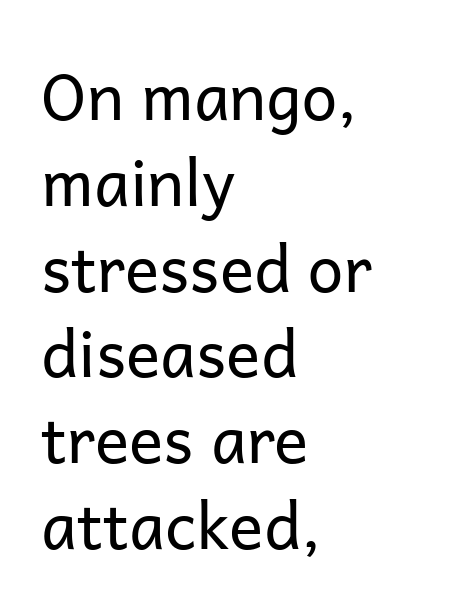
The image shows 64 px regular-weight sans-serif type, upright; set left-aligned, normal line spacing (1.34x), normal letter spacing, not underlined; low stroke contrast and a medium x-height.
